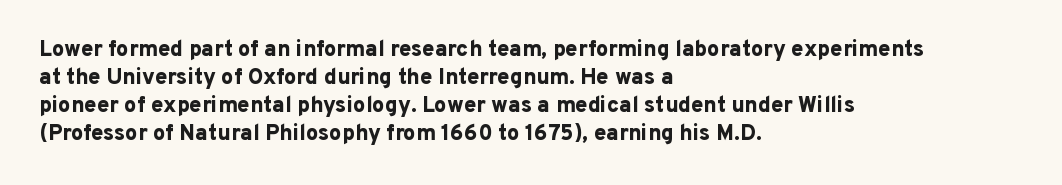
The image shows 22 px bold type, upright; set left-aligned, normal line spacing (1.27x), normal letter spacing, not underlined.
